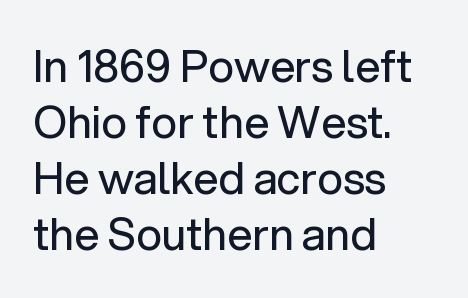
The image shows 44 px regular-weight sans-serif type, upright; set left-aligned, normal line spacing (1.27x), normal letter spacing, not underlined; low stroke contrast and a medium x-height.
